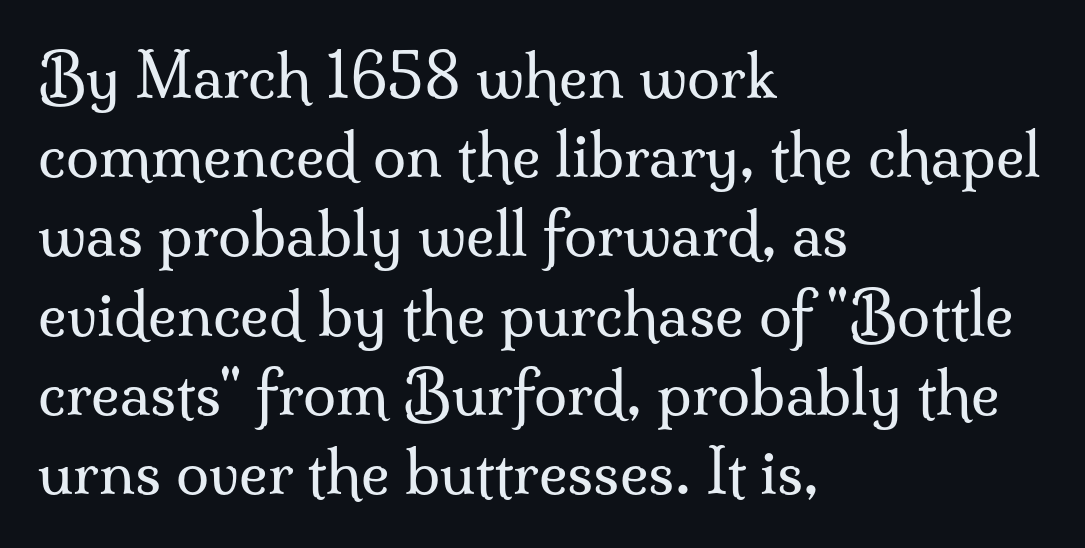
{"serif": "yes", "italic": "no", "bold": "no", "weight": "regular", "width": "normal", "stroke_contrast": "medium", "x_height": "small", "monospaced": "no", "underline": "no", "align": "left", "line_spacing": "normal", "line_spacing_ratio": 1.32, "letter_spacing": "normal", "letter_spacing_em": 0.0, "glyph_px": 60}
